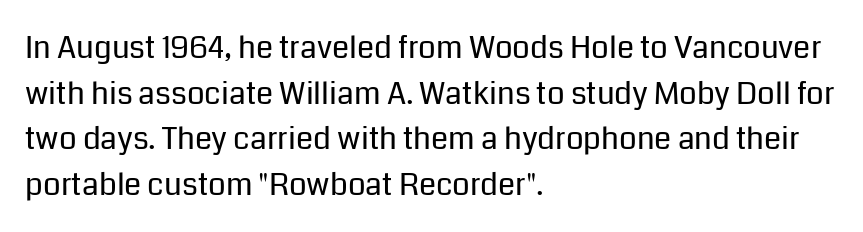
Q: Is the text bold? A: No.
Q: Is the text italic (slanted)? A: No, it is upright.
Q: Is the typeface a serif or a sans-serif typeface? A: Sans-serif.
Q: Is the text underlined? A: No.
Q: How is the paragraph aligned? A: Left-aligned.
Q: Is the spacing between letters normal or unusually wide? A: Normal.
Q: Is the spacing between lines tight, normal or loose? A: Normal.
Q: Width (condensed, normal, or wide)? A: Normal.
Q: Stroke contrast? A: Low.
Q: x-height? A: Medium.
Q: Monospaced? A: No.
